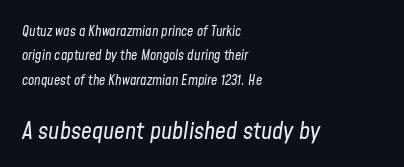
{"italic": "yes", "lean": "right", "slant_degrees": 8, "bold": "no", "underline": "no", "align": "left", "line_spacing_ratio": 1.75, "letter_spacing": "normal", "letter_spacing_em": 0.0, "larger_block": "second", "size_ratio": 1.71, "glyph_px": 24}
